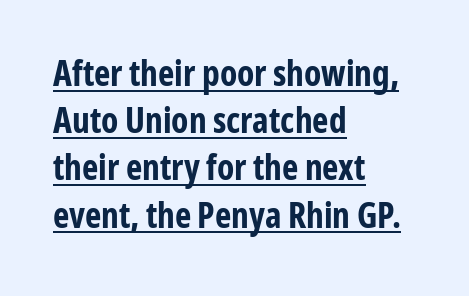
Q: Is the text bold? A: Yes.
Q: Is the text italic (slanted)? A: No, it is upright.
Q: Is the typeface a serif or a sans-serif typeface? A: Sans-serif.
Q: Is the text underlined? A: Yes.
Q: How is the paragraph aligned? A: Left-aligned.
Q: Is the spacing between letters normal or unusually wide? A: Normal.
Q: Is the spacing between lines tight, normal or loose? A: Normal.
Q: Width (condensed, normal, or wide)? A: Condensed.
Q: Stroke contrast? A: Low.
Q: x-height? A: Medium.
Q: Monospaced? A: No.
